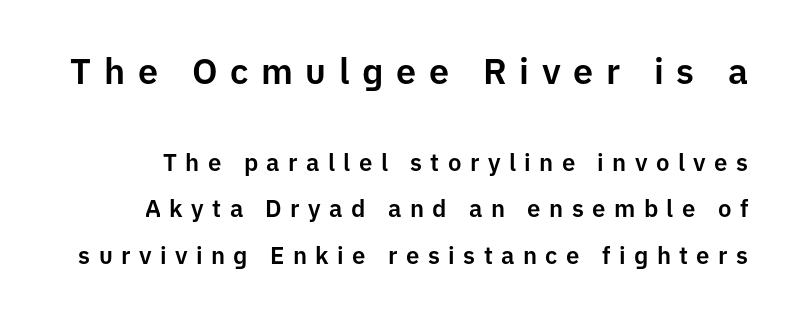
{"serif": "no", "italic": "no", "width": "normal", "stroke_contrast": "low", "x_height": "medium", "monospaced": "no", "underline": "no", "line_spacing": "loose", "line_spacing_ratio": 1.94, "letter_spacing": "wide", "letter_spacing_em": 0.35, "larger_block": "first", "size_ratio": 1.5, "glyph_px": 36}
